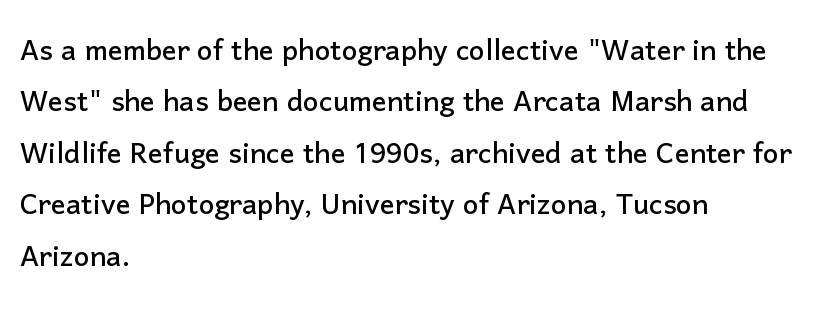
Q: Is the text italic (slanted)? A: No, it is upright.
Q: Is the typeface a serif or a sans-serif typeface? A: Sans-serif.
Q: Is the text underlined? A: No.
Q: How is the paragraph aligned? A: Left-aligned.
Q: Is the spacing between letters normal or unusually wide? A: Normal.
Q: Is the spacing between lines tight, normal or loose? A: Normal.
Q: Width (condensed, normal, or wide)? A: Normal.
Q: Stroke contrast? A: Low.
Q: x-height? A: Medium.
Q: Monospaced? A: No.
